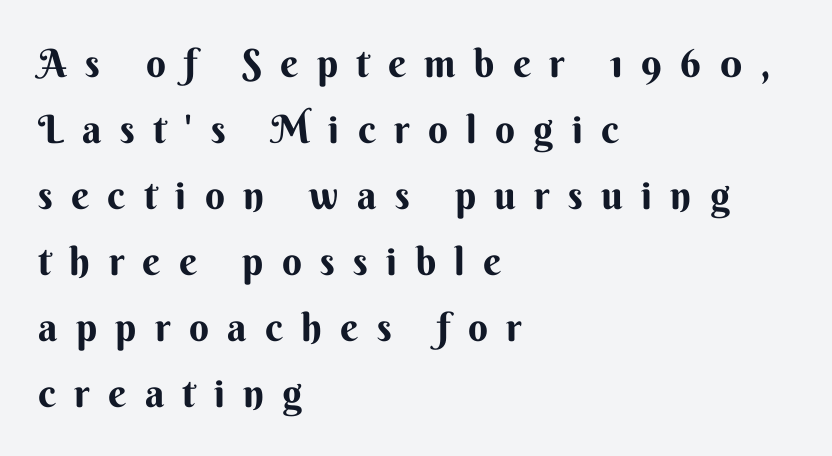
{"serif": "no", "italic": "no", "bold": "yes", "weight": "bold", "width": "normal", "stroke_contrast": "medium", "x_height": "small", "monospaced": "no", "underline": "no", "align": "left", "line_spacing": "normal", "line_spacing_ratio": 1.69, "letter_spacing": "wide", "letter_spacing_em": 0.47, "glyph_px": 39}
